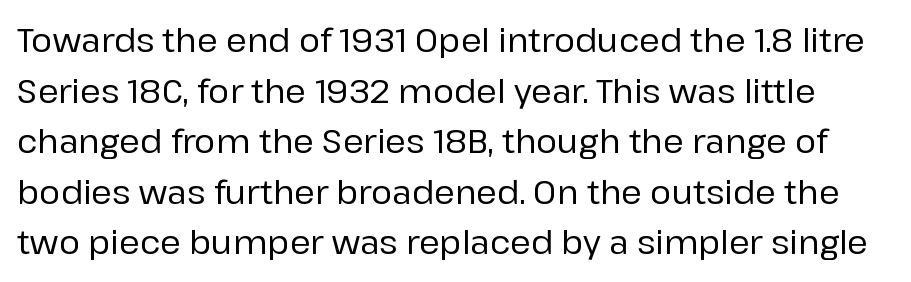
Type style note: lacks serifs. These lines were composed using upright roman letters. The face used here is proportionally spaced, like ordinary book or web type. These lines keep a tight, regular rhythm from letter to letter.
